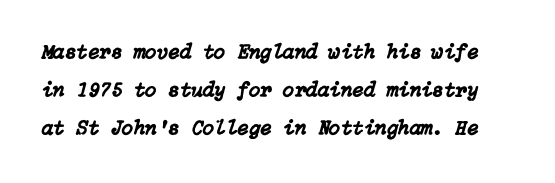
The image shows 21 px text type, italic (leaning right); set line spacing 1.82x, normal letter spacing, not underlined.
